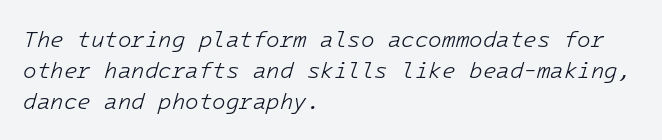
Q: Is the text bold? A: No.
Q: Is the text italic (slanted)? A: Yes, it leans right by about 16 degrees.
Q: Is the text underlined? A: No.
Q: How is the paragraph aligned? A: Left-aligned.
Q: Is the spacing between letters normal or unusually wide? A: Normal.
Q: Is the spacing between lines tight, normal or loose? A: Normal.
